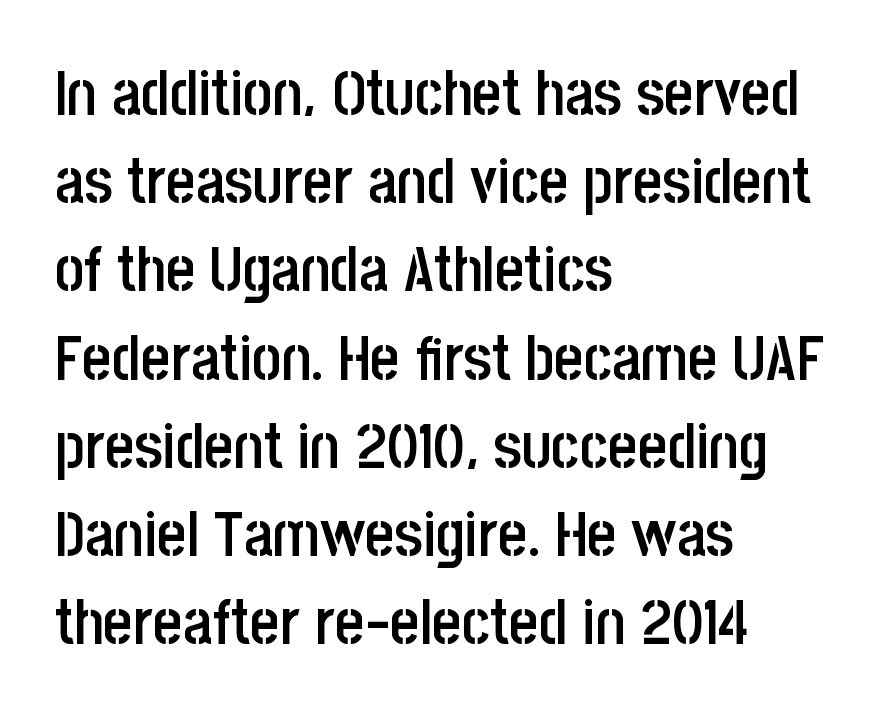
These lines sit exactly where default settings would place them. Varying glyph widths throughout — classic text-font behaviour. The passage shown is not underscored anywhere. Slightly chunky letters — semibold, I'd say, not full bold. Ordinary non-slanted type is in use.
